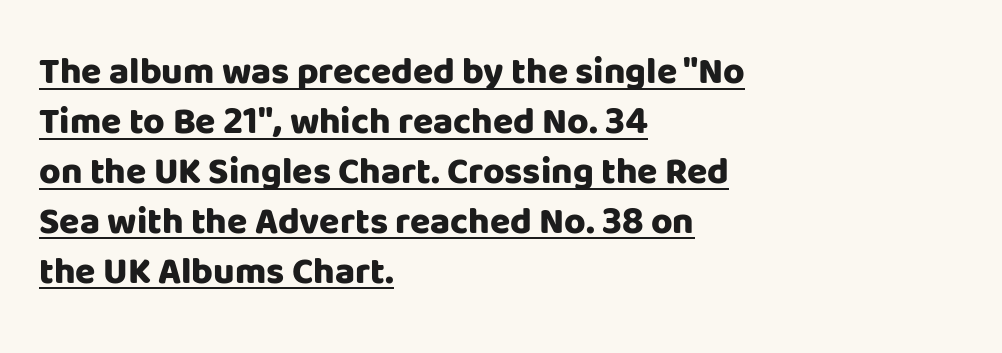
Q: Is the text bold? A: Yes.
Q: Is the text italic (slanted)? A: No, it is upright.
Q: Is the typeface a serif or a sans-serif typeface? A: Sans-serif.
Q: Is the text underlined? A: Yes.
Q: How is the paragraph aligned? A: Left-aligned.
Q: Is the spacing between letters normal or unusually wide? A: Normal.
Q: Is the spacing between lines tight, normal or loose? A: Normal.
Q: Width (condensed, normal, or wide)? A: Normal.
Q: Stroke contrast? A: Low.
Q: x-height? A: Large.
Q: Monospaced? A: No.
